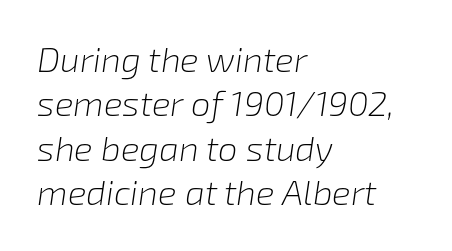
Q: Is the text bold? A: No.
Q: Is the text italic (slanted)? A: Yes, it leans right by about 8 degrees.
Q: Is the text underlined? A: No.
Q: How is the paragraph aligned? A: Left-aligned.
Q: Is the spacing between letters normal or unusually wide? A: Normal.
Q: Is the spacing between lines tight, normal or loose? A: Normal.
Q: Width (condensed, normal, or wide)? A: Normal.
Q: Stroke contrast? A: Low.
Q: x-height? A: Medium.
Q: Monospaced? A: No.
